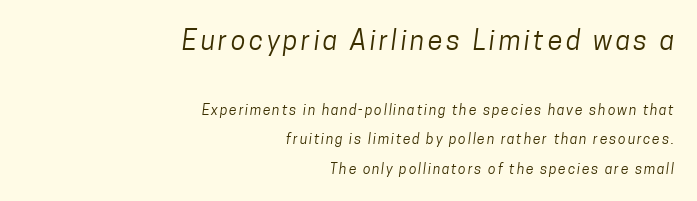
The image shows 27 px text type; set right-aligned, loose line spacing (2.09x), not underlined; the first (top) block is 1.93x larger.
